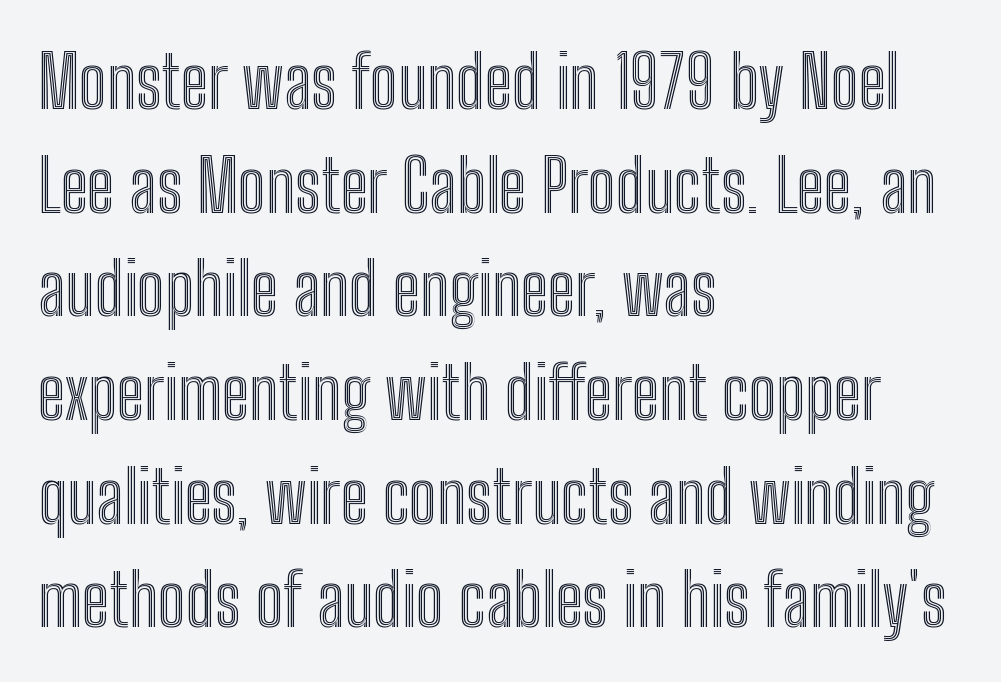
Q: Is the text italic (slanted)? A: No, it is upright.
Q: Is the text underlined? A: No.
Q: How is the paragraph aligned? A: Left-aligned.
Q: Is the spacing between letters normal or unusually wide? A: Normal.
Q: Is the spacing between lines tight, normal or loose? A: Normal.
Q: Width (condensed, normal, or wide)? A: Condensed.
Q: x-height? A: Medium.
Q: Monospaced? A: No.
